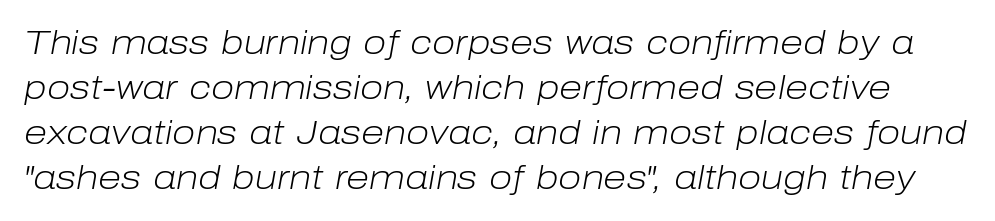
Q: Is the text bold? A: No.
Q: Is the text italic (slanted)? A: Yes, it leans right by about 10 degrees.
Q: Is the text underlined? A: No.
Q: Is the spacing between letters normal or unusually wide? A: Normal.
Q: Is the spacing between lines tight, normal or loose? A: Normal.
Q: Width (condensed, normal, or wide)? A: Normal.
Q: Stroke contrast? A: Low.
Q: x-height? A: Medium.
Q: Monospaced? A: No.
